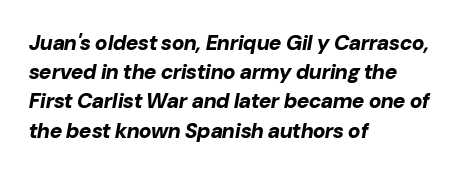
Evenly set lines give the paragraph a standard silhouette. Quick note: italic. The glyphs have the mass of a bold cut. The compositor pushed each line to the left boundary. A typesetter would call this zero additional tracking.
